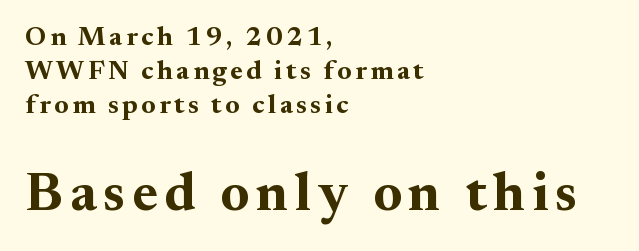
The image shows 54 px bold serif type, upright; set left-aligned, normal line spacing (1.26x), not underlined; the second (bottom) block is 2.0x larger; medium stroke contrast and a small x-height.
